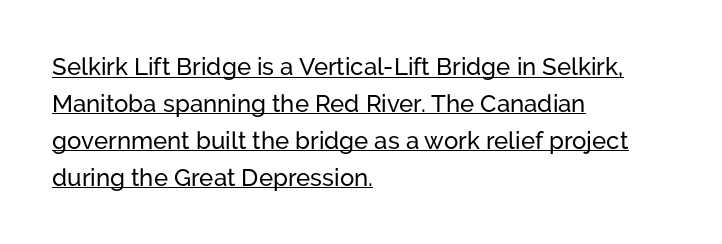
The image shows 24 px text type, upright; set left-aligned, normal line spacing (1.54x), normal letter spacing, underlined.
